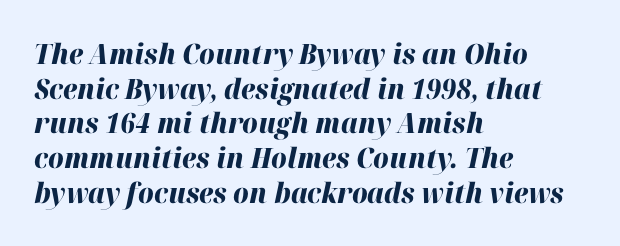
The image shows 28 px heavy type, italic (leaning right); set left-aligned, line spacing 1.24x, normal letter spacing, not underlined; high stroke contrast and a medium x-height.
